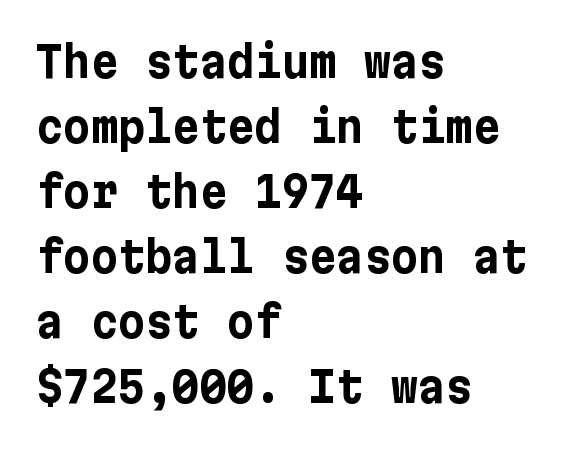
All the whitespace from short lines collects on the right. The glyphs have the mass of a bold cut. Plain, unruled lines of type. These lines are composed in type without serifs.
